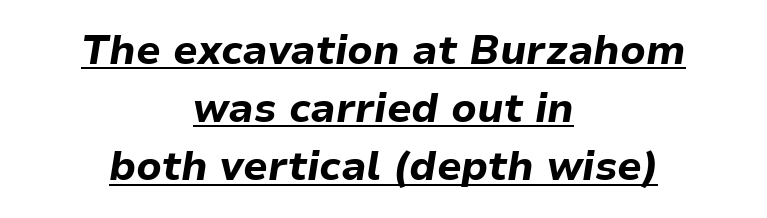
{"italic": "yes", "lean": "right", "slant_degrees": 9, "bold": "yes", "weight": "bold", "width": "normal", "stroke_contrast": "low", "x_height": "medium", "monospaced": "no", "underline": "yes", "align": "center", "line_spacing": "normal", "line_spacing_ratio": 1.42, "letter_spacing": "normal", "letter_spacing_em": 0.0, "glyph_px": 41}
